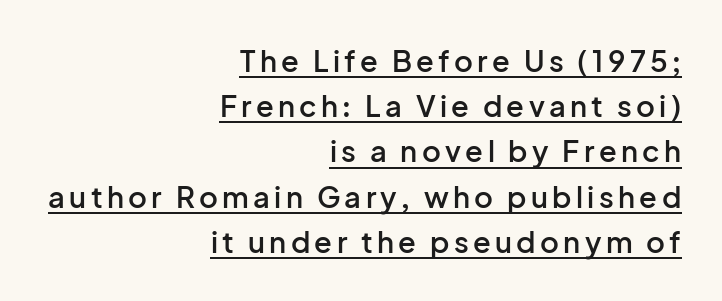
The image shows 29 px semibold sans-serif type, upright; set right-aligned, normal line spacing (1.56x), underlined; low stroke contrast and a medium x-height.
